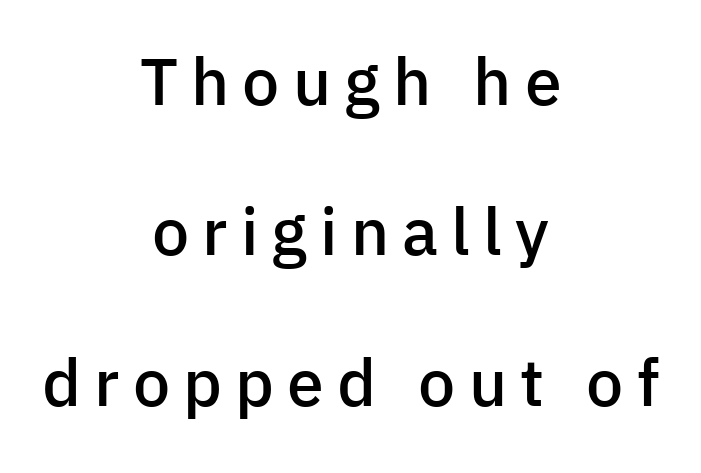
The image shows 66 px semibold sans-serif type, upright; set centered, loose line spacing (2.28x), unusually wide letter spacing (+0.2 em), not underlined; low stroke contrast and a medium x-height.
